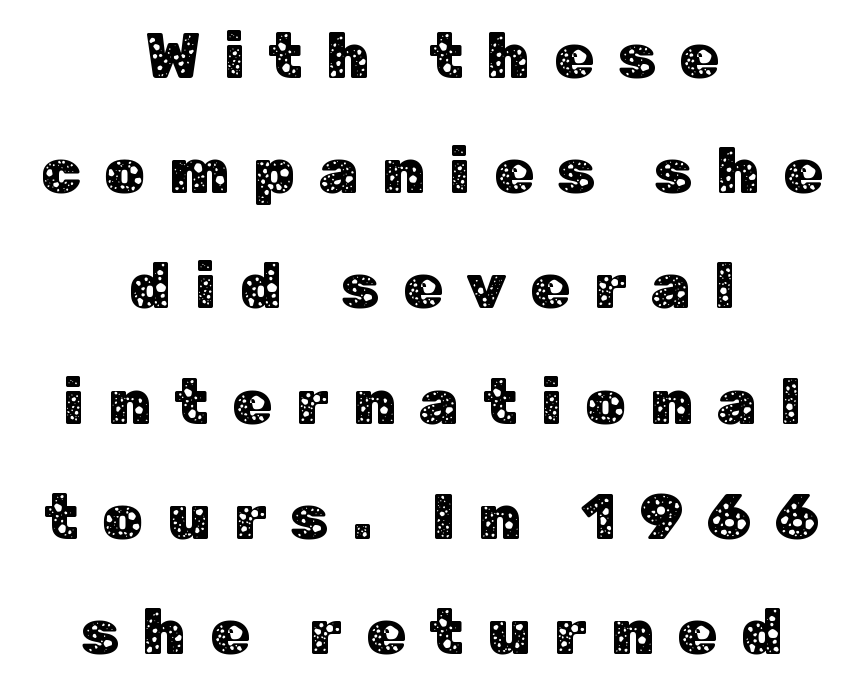
{"serif": "no", "italic": "no", "width": "normal", "stroke_contrast": "low", "x_height": "medium", "monospaced": "no", "underline": "no", "align": "center", "line_spacing_ratio": 1.8, "letter_spacing": "wide", "letter_spacing_em": 0.37, "glyph_px": 64}
